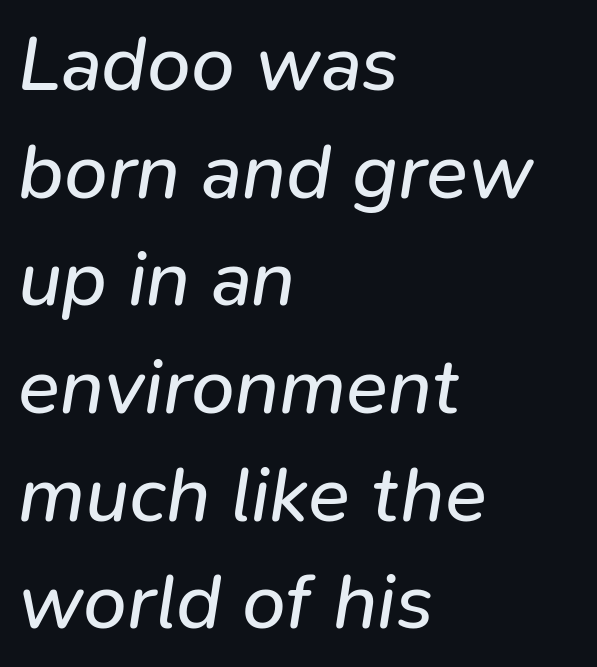
Honestly, the letter spacing is just normal — you wouldn't notice it. Weight class: somewhere from thin through regular. The leading is moderate, giving the passage an even texture. This sample has the flowing, uneven cadence of proportional lettering. Quick note: italic.
